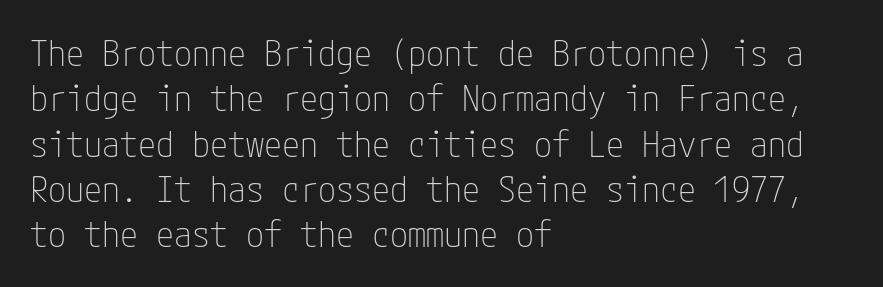
{"serif": "no", "italic": "no", "bold": "no", "weight": "thin", "width": "condensed", "stroke_contrast": "low", "x_height": "medium", "underline": "no", "align": "left", "line_spacing": "normal", "line_spacing_ratio": 1.26, "letter_spacing": "normal", "letter_spacing_em": 0.0, "glyph_px": 36}
